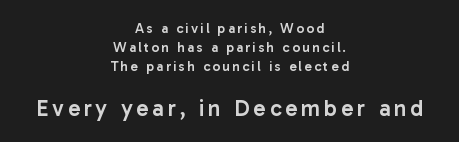
Q: Is the text bold? A: Semi-bold.
Q: Is the text italic (slanted)? A: No, it is upright.
Q: Is the text underlined? A: No.
Q: How is the paragraph aligned? A: Centered.
Q: Is the spacing between lines tight, normal or loose? A: Normal.
Q: Which block of text is set in a larger size, the first (top) or the second (bottom)? A: The second (bottom) one.
